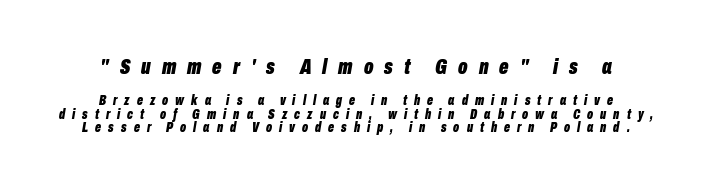
The image shows 22 px bold type, italic (leaning right); set tight line spacing (0.95x), unusually wide letter spacing (+0.5 em), not underlined; the first (top) block is 1.57x larger.
